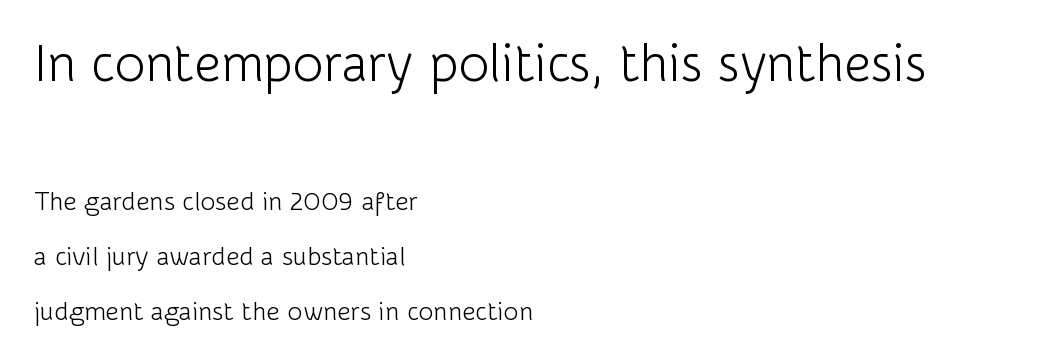
The image shows 52 px light sans-serif type, upright; set left-aligned, loose line spacing (2.12x), normal letter spacing, not underlined; the first (top) block is 2.0x larger; low stroke contrast and a medium x-height.
